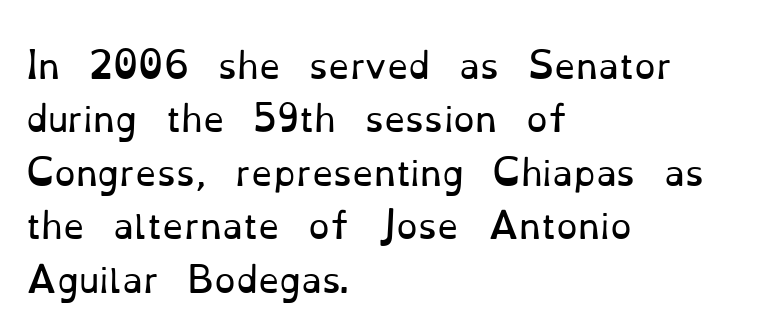
The image shows 34 px regular-weight serif type, upright; set left-aligned, normal line spacing (1.57x), normal letter spacing, not underlined; low stroke contrast and a small x-height.
